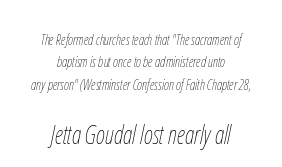
{"italic": "yes", "lean": "right", "slant_degrees": 12, "bold": "no", "underline": "no", "align": "center", "line_spacing": "normal", "line_spacing_ratio": 1.59, "letter_spacing": "normal", "letter_spacing_em": 0.0, "larger_block": "second", "size_ratio": 1.79, "glyph_px": 25}
